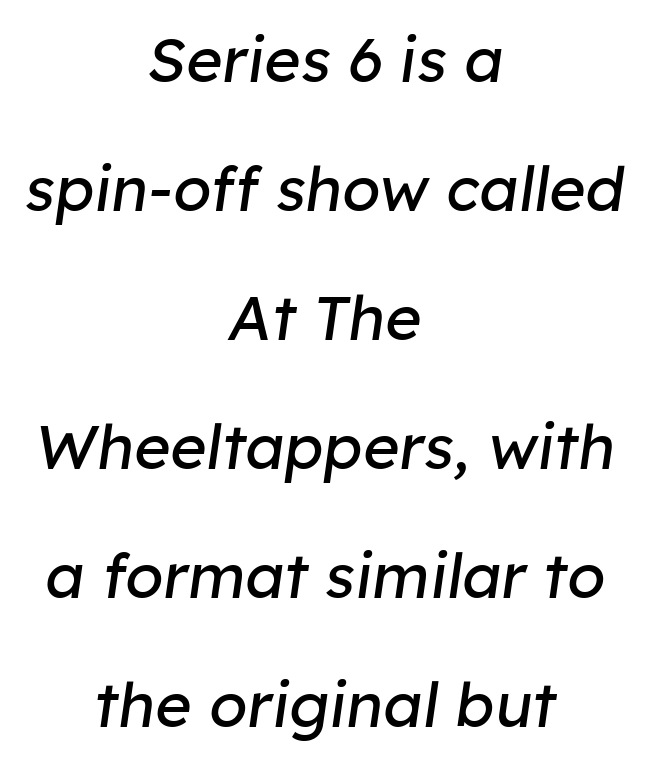
The image shows 62 px regular-weight type, italic (leaning right); set centered, loose line spacing (2.08x), normal letter spacing, not underlined; low stroke contrast and a medium x-height.
